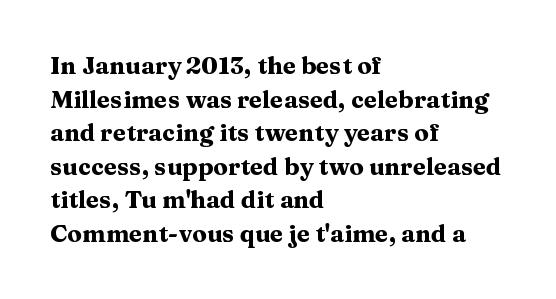
{"italic": "no", "bold": "yes", "underline": "no", "align": "left", "line_spacing": "normal", "line_spacing_ratio": 1.4, "letter_spacing": "normal", "letter_spacing_em": 0.0, "glyph_px": 24}
